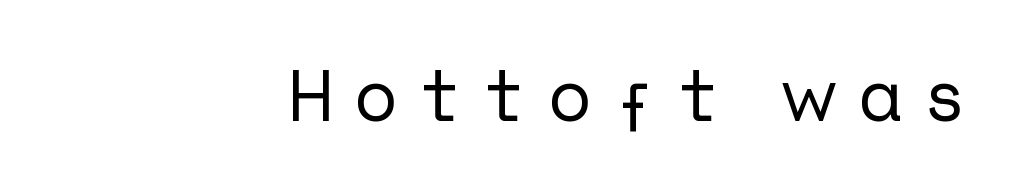
Q: Is the text italic (slanted)? A: No, it is upright.
Q: Is the typeface a serif or a sans-serif typeface? A: Sans-serif.
Q: Is the text underlined? A: No.
Q: How is the paragraph aligned? A: Right-aligned.
Q: Is the spacing between letters normal or unusually wide? A: Unusually wide.
Q: Width (condensed, normal, or wide)? A: Normal.
Q: Stroke contrast? A: Low.
Q: x-height? A: Medium.
